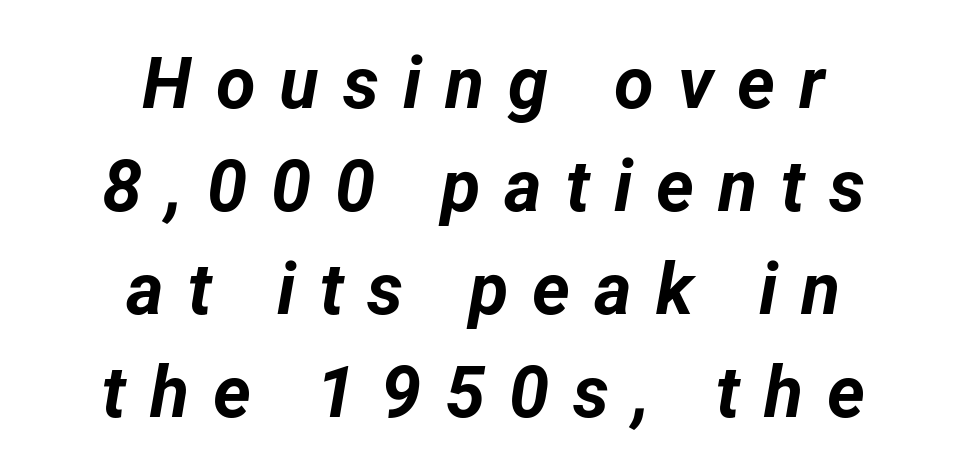
The image shows 72 px bold type, italic (leaning right); set centered, normal line spacing (1.43x), unusually wide letter spacing (+0.33 em), not underlined; low stroke contrast and a medium x-height.
